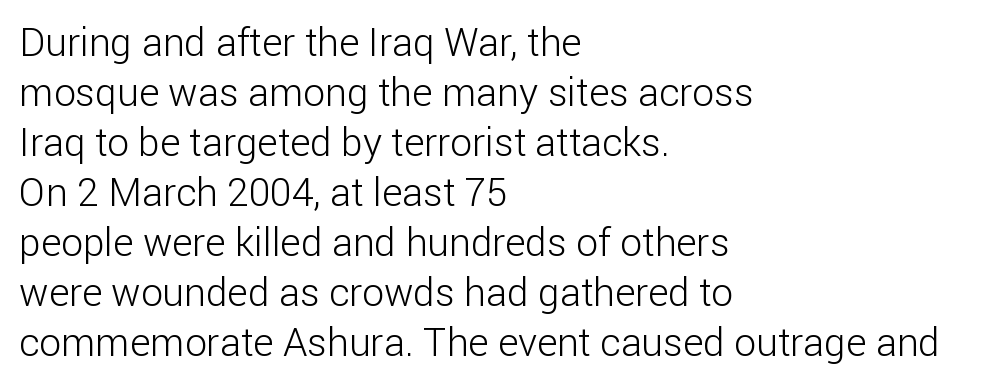
Q: Is the text bold? A: No.
Q: Is the text italic (slanted)? A: No, it is upright.
Q: Is the typeface a serif or a sans-serif typeface? A: Sans-serif.
Q: Is the text underlined? A: No.
Q: How is the paragraph aligned? A: Left-aligned.
Q: Is the spacing between letters normal or unusually wide? A: Normal.
Q: Is the spacing between lines tight, normal or loose? A: Normal.
Q: Width (condensed, normal, or wide)? A: Normal.
Q: Stroke contrast? A: Low.
Q: x-height? A: Medium.
Q: Monospaced? A: No.
